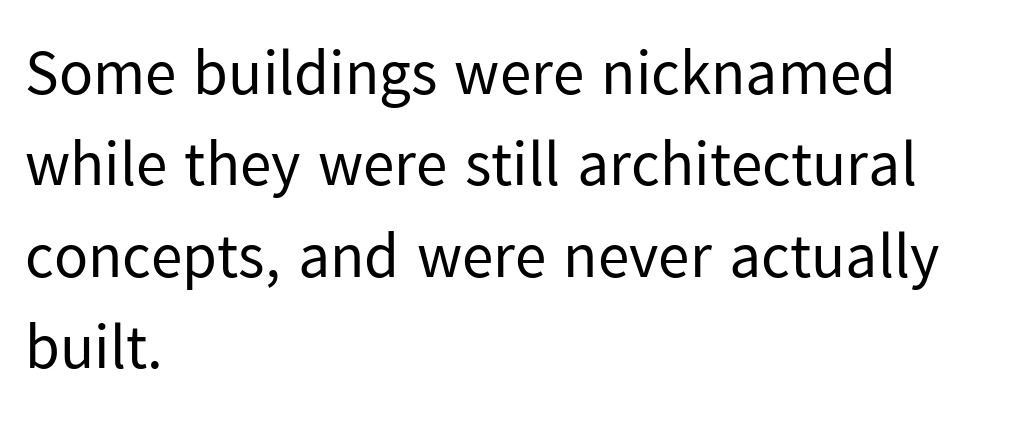
The image shows 63 px regular-weight sans-serif type, upright; set left-aligned, normal line spacing (1.45x), normal letter spacing, not underlined; low stroke contrast and a medium x-height.
